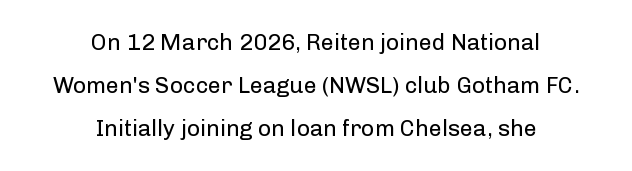
{"italic": "no", "bold": "no", "underline": "no", "align": "center", "line_spacing_ratio": 1.88, "letter_spacing": "normal", "letter_spacing_em": 0.0, "glyph_px": 23}
